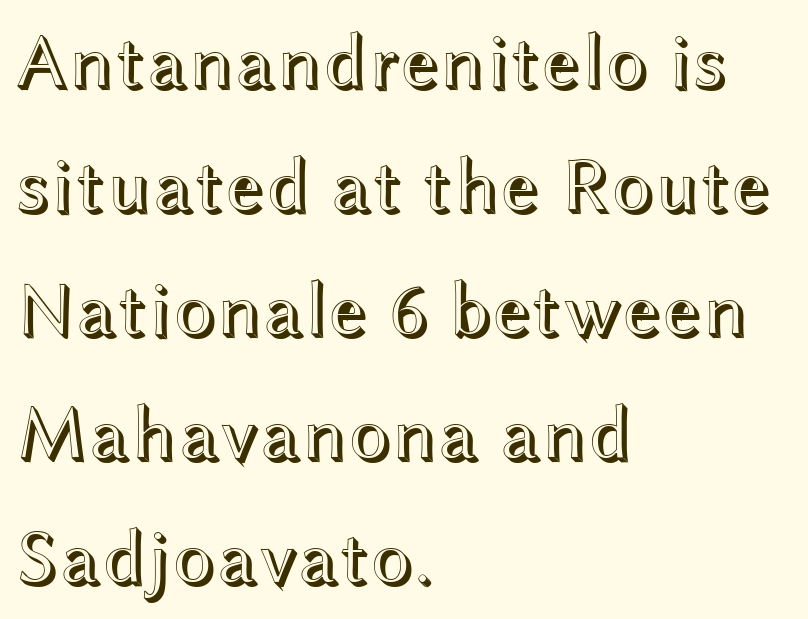
{"italic": "no", "width": "wide", "x_height": "medium", "monospaced": "no", "underline": "no", "align": "left", "line_spacing": "normal", "line_spacing_ratio": 1.59, "letter_spacing": "normal", "letter_spacing_em": 0.0, "glyph_px": 78}
